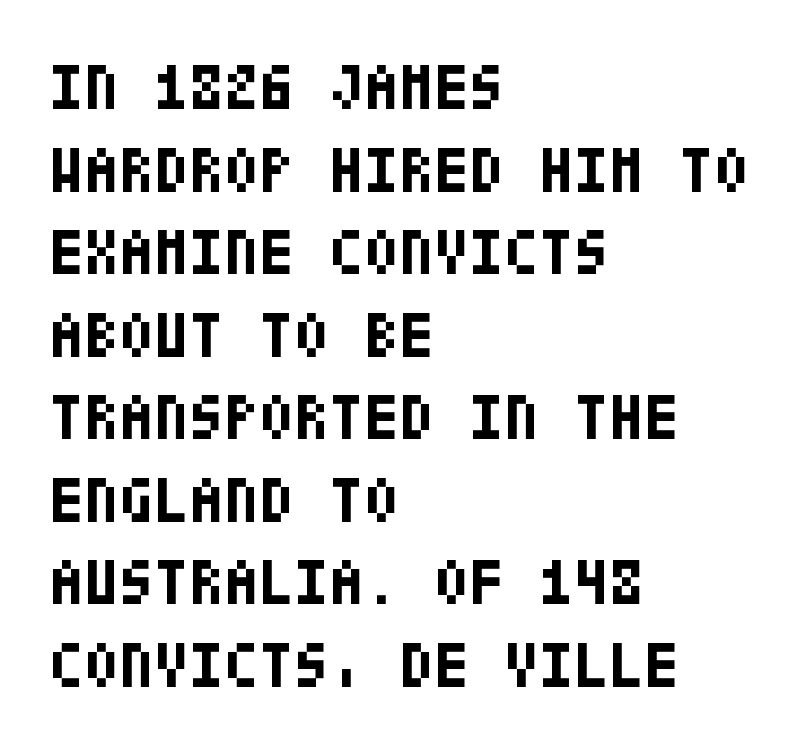
Ordinary non-slanted type is in use. Check under the words: just untouched page. How heavy is the stroke? Heavy — this is a bold. This rendering uses left alignment, leaving the right contour irregular. The face used here is rendered with its standard letterfit. Examine the stroke ends and you'll find no serifs.
